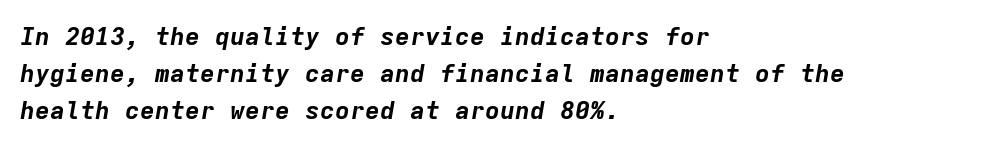
Q: Is the text bold? A: Yes.
Q: Is the text italic (slanted)? A: Yes, it leans right by about 9 degrees.
Q: Is the text underlined? A: No.
Q: How is the paragraph aligned? A: Left-aligned.
Q: Is the spacing between letters normal or unusually wide? A: Normal.
Q: Is the spacing between lines tight, normal or loose? A: Normal.
